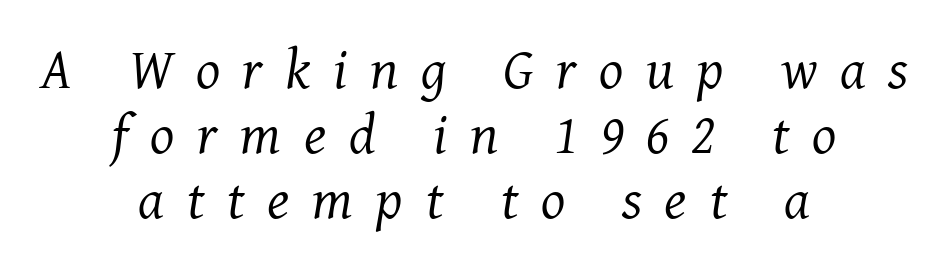
Q: Is the text bold? A: No.
Q: Is the text italic (slanted)? A: Yes, it leans right by about 8 degrees.
Q: Is the typeface a serif or a sans-serif typeface? A: Serif.
Q: Is the text underlined? A: No.
Q: How is the paragraph aligned? A: Centered.
Q: Is the spacing between letters normal or unusually wide? A: Unusually wide.
Q: Is the spacing between lines tight, normal or loose? A: Tight.
Q: Width (condensed, normal, or wide)? A: Normal.
Q: Stroke contrast? A: Medium.
Q: x-height? A: Medium.
Q: Monospaced? A: No.
